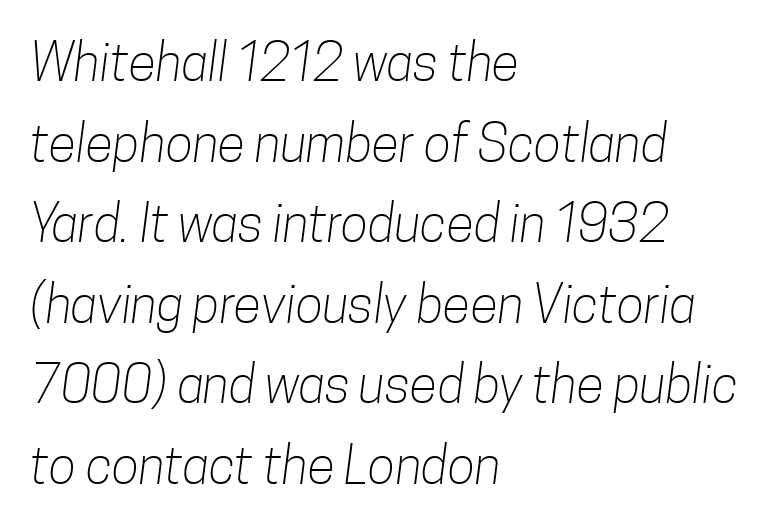
The rendering uses a moderate line-height, typical for paragraphs. The face looks like a standard text weight, possibly lighter. A sans-serif font was chosen for this passage. Descender tails drop into unmarked territory. Spacing verdict: proportional, widths tailored to each character.
